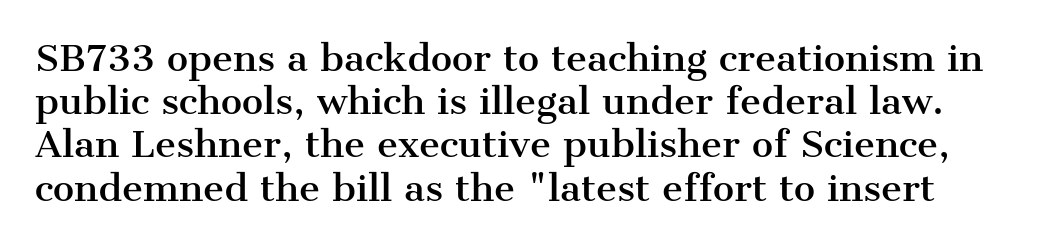
Q: Is the text italic (slanted)? A: No, it is upright.
Q: Is the typeface a serif or a sans-serif typeface? A: Serif.
Q: Is the text underlined? A: No.
Q: Is the spacing between letters normal or unusually wide? A: Normal.
Q: Width (condensed, normal, or wide)? A: Normal.
Q: Stroke contrast? A: Medium.
Q: x-height? A: Medium.
Q: Monospaced? A: No.
